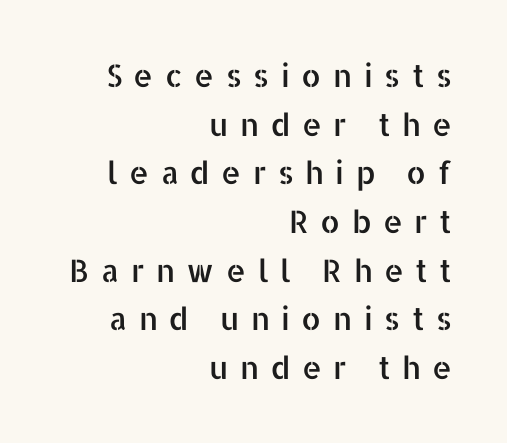
Q: Is the text italic (slanted)? A: No, it is upright.
Q: Is the typeface a serif or a sans-serif typeface? A: Sans-serif.
Q: Is the text underlined? A: No.
Q: How is the paragraph aligned? A: Right-aligned.
Q: Is the spacing between letters normal or unusually wide? A: Unusually wide.
Q: Is the spacing between lines tight, normal or loose? A: Normal.
Q: Width (condensed, normal, or wide)? A: Normal.
Q: Stroke contrast? A: Low.
Q: x-height? A: Medium.
Q: Monospaced? A: No.
